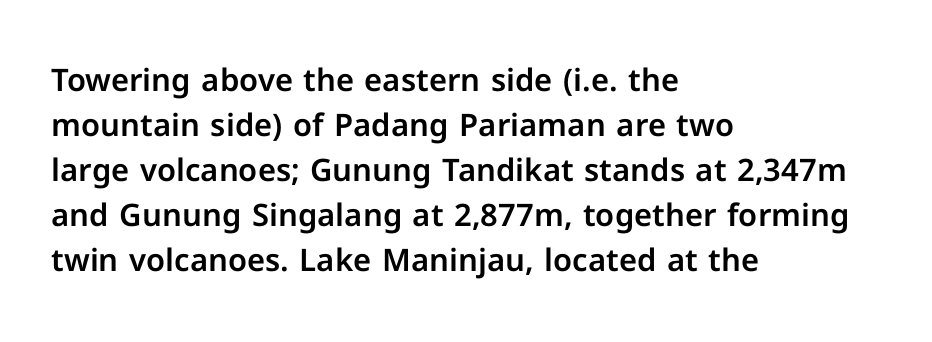
{"serif": "no", "italic": "no", "width": "normal", "stroke_contrast": "low", "x_height": "medium", "monospaced": "no", "underline": "no", "align": "left", "line_spacing": "normal", "line_spacing_ratio": 1.45, "letter_spacing": "normal", "letter_spacing_em": 0.0, "glyph_px": 31}
